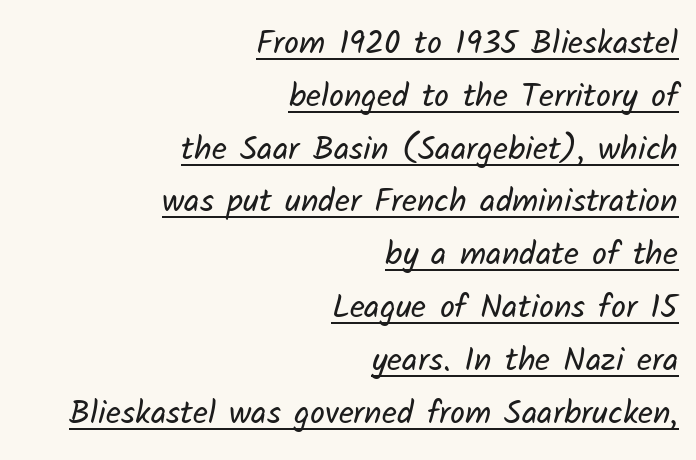
{"serif": "no", "bold": "no", "weight": "regular", "width": "normal", "stroke_contrast": "low", "x_height": "medium", "monospaced": "no", "underline": "yes", "align": "right", "line_spacing": "normal", "line_spacing_ratio": 1.6, "letter_spacing": "normal", "letter_spacing_em": 0.0, "glyph_px": 33}
